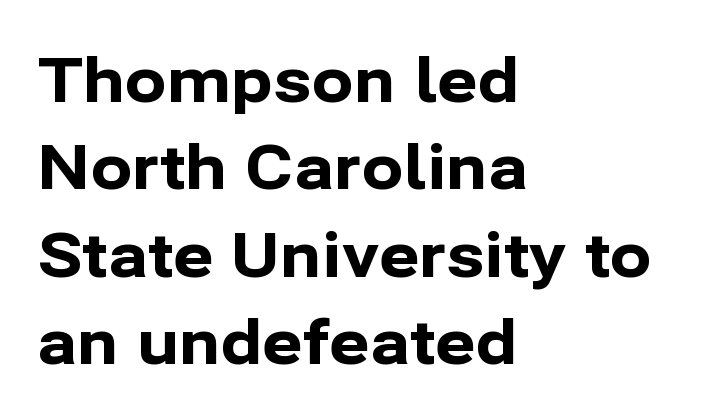
The image shows 62 px bold sans-serif type, upright; set left-aligned, normal line spacing (1.41x), normal letter spacing, not underlined; low stroke contrast and a medium x-height.
